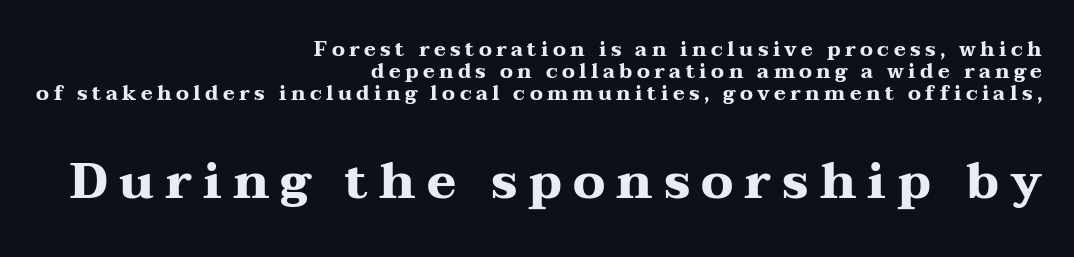
Q: Is the text bold? A: Yes.
Q: Is the text italic (slanted)? A: No, it is upright.
Q: Is the typeface a serif or a sans-serif typeface? A: Serif.
Q: Is the text underlined? A: No.
Q: How is the paragraph aligned? A: Right-aligned.
Q: Is the spacing between letters normal or unusually wide? A: Unusually wide.
Q: Is the spacing between lines tight, normal or loose? A: Tight.
Q: Which block of text is set in a larger size, the first (top) or the second (bottom)? A: The second (bottom) one.
Q: Width (condensed, normal, or wide)? A: Wide.
Q: Stroke contrast? A: Medium.
Q: x-height? A: Medium.
Q: Monospaced? A: No.
